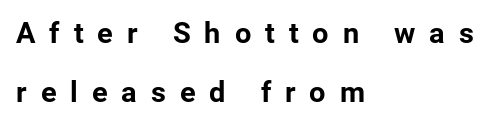
What's the leading like? Stretched, with rows far apart. These lines stack with their left ends in a neat column. You can tell it's not italic because the verticals are truly vertical. Descender tails drop into unmarked territory.
